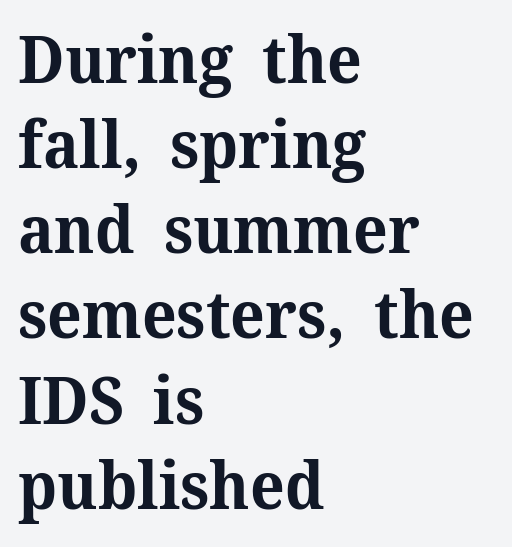
{"serif": "yes", "italic": "no", "bold": "yes", "weight": "bold", "width": "normal", "stroke_contrast": "medium", "x_height": "medium", "monospaced": "no", "underline": "no", "align": "left", "line_spacing": "normal", "line_spacing_ratio": 1.31, "letter_spacing": "normal", "letter_spacing_em": 0.0, "glyph_px": 65}
